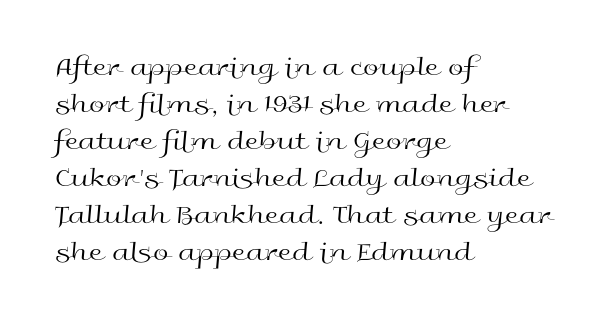
Tracking value appears to be zero — textbook default spacing. Rule under the text: the space is simply empty. Serif or sans? Sans — the stroke terminals are bare. If you drew a line through each stem, it would be perfectly vertical. You could not count columns in this text — the font is proportionally spaced. The ragged edge is on the right, which tells us the setting is flush left.
